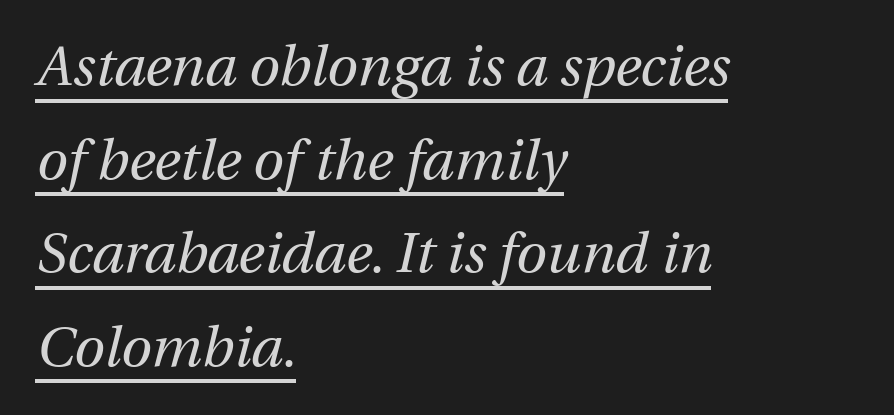
The image shows 56 px regular-weight type, italic (leaning right); set left-aligned, normal line spacing (1.67x), normal letter spacing, underlined; medium stroke contrast and a medium x-height.
